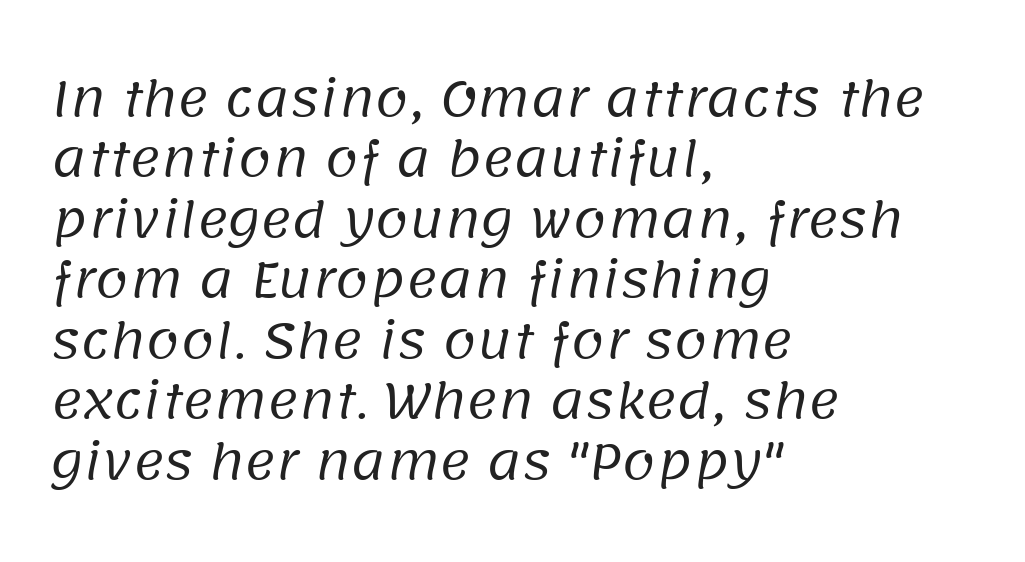
Is there much room between lines? A standard amount, neither cramped nor airy. The rendering keeps characters at their native spacing. Notice how the passage keeps a crisp vertical edge on the left only. The glyphs in this specimen are sans serif.
